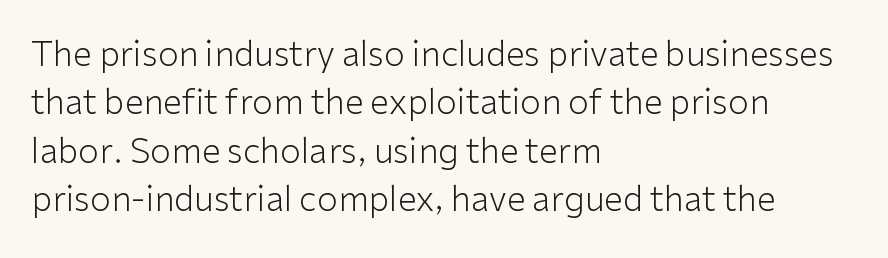
Q: Is the text bold? A: No.
Q: Is the text italic (slanted)? A: No, it is upright.
Q: Is the typeface a serif or a sans-serif typeface? A: Sans-serif.
Q: Is the text underlined? A: No.
Q: How is the paragraph aligned? A: Left-aligned.
Q: Is the spacing between letters normal or unusually wide? A: Normal.
Q: Is the spacing between lines tight, normal or loose? A: Normal.
Q: Width (condensed, normal, or wide)? A: Normal.
Q: Stroke contrast? A: Low.
Q: x-height? A: Medium.
Q: Monospaced? A: No.
